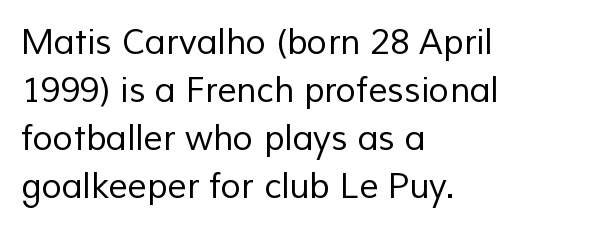
The image shows 34 px regular-weight sans-serif type; set left-aligned, normal line spacing (1.41x), normal letter spacing, not underlined; low stroke contrast and a medium x-height.
